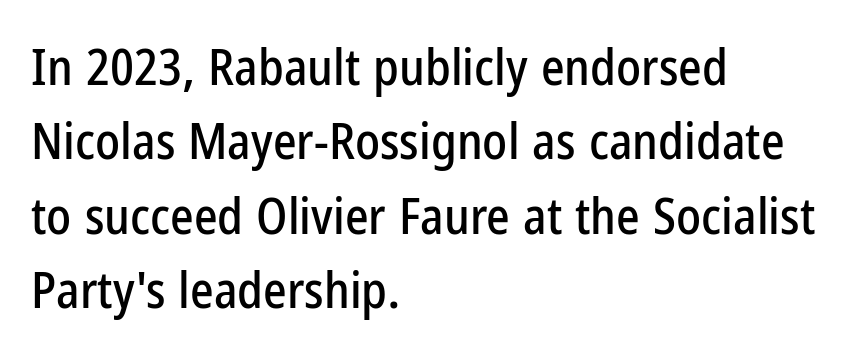
Q: Is the text italic (slanted)? A: No, it is upright.
Q: Is the typeface a serif or a sans-serif typeface? A: Sans-serif.
Q: Is the text underlined? A: No.
Q: How is the paragraph aligned? A: Left-aligned.
Q: Is the spacing between letters normal or unusually wide? A: Normal.
Q: Is the spacing between lines tight, normal or loose? A: Normal.
Q: Width (condensed, normal, or wide)? A: Condensed.
Q: Stroke contrast? A: Low.
Q: x-height? A: Medium.
Q: Monospaced? A: No.
